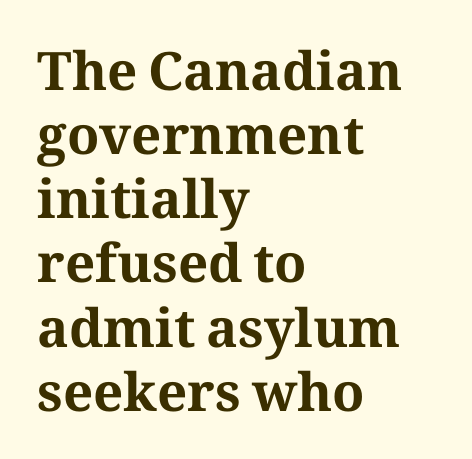
The image shows 53 px bold serif type, upright; set left-aligned, line spacing 1.21x, normal letter spacing, not underlined; medium stroke contrast and a medium x-height.
